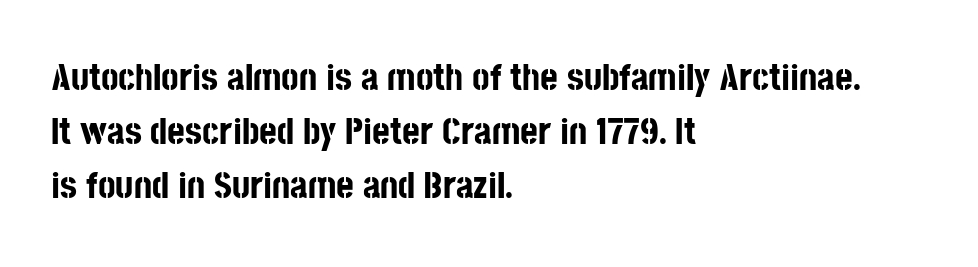
The image shows 38 px bold, condensed sans-serif type, upright; set left-aligned, normal line spacing (1.42x), normal letter spacing, not underlined; low stroke contrast and a large x-height.
